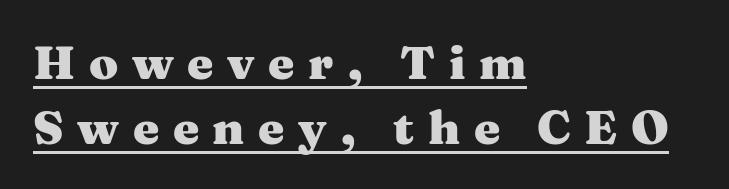
The rendering uses natural spacing where letterforms have individual widths. This sample uses expanded letter spacing, leaving extra air between glyphs. One glance says typical: line gaps are just what's usual. Classification — serif.
